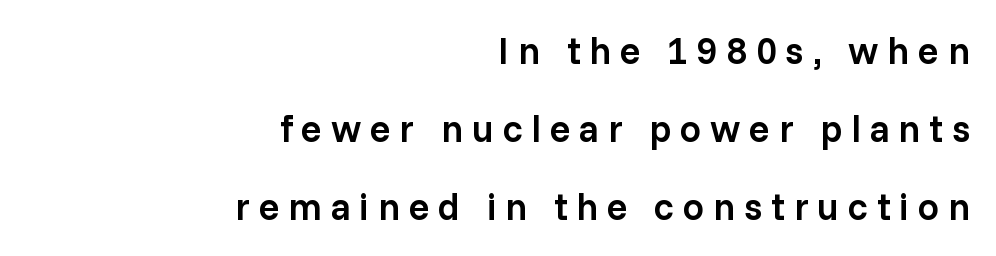
{"serif": "no", "italic": "no", "bold": "semi", "weight": "semibold", "width": "normal", "stroke_contrast": "low", "x_height": "medium", "monospaced": "no", "underline": "no", "align": "right", "line_spacing": "loose", "line_spacing_ratio": 2.05, "letter_spacing": "wide", "letter_spacing_em": 0.23, "glyph_px": 38}
